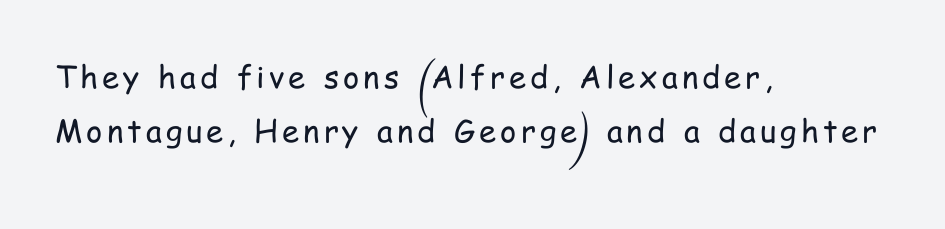
Q: Is the text bold? A: No.
Q: Is the text italic (slanted)? A: No, it is upright.
Q: Is the typeface a serif or a sans-serif typeface? A: Sans-serif.
Q: Is the text underlined? A: No.
Q: How is the paragraph aligned? A: Left-aligned.
Q: Width (condensed, normal, or wide)? A: Condensed.
Q: Stroke contrast? A: Low.
Q: x-height? A: Medium.
Q: Monospaced? A: No.
